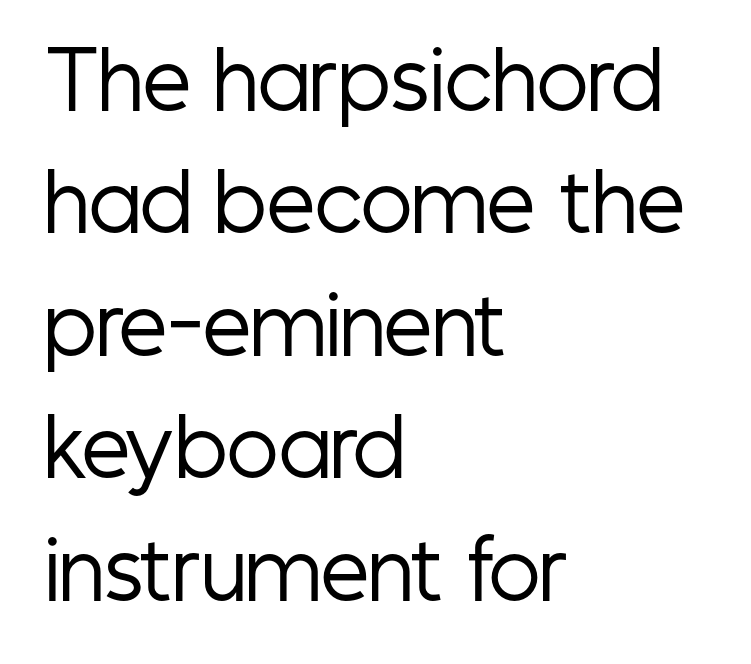
The axis of the letterforms is exactly vertical. Typographically, this falls in the sans-serif category. The letters look calm and open, with moderate or lighter stems. Words float on clear page, feet unadorned. Where is the straight margin? On the left. The line-height multiplier appears to be the usual default.
